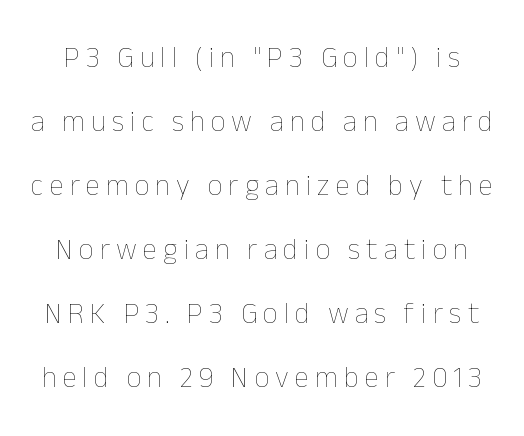
Compared with typical body copy, the letter spacing here is much looser. Vertically, the passage feels expansive, rows floating well apart. The lettering stays uniformly vertical, giving the passage a roman look. Lines of text with bare space underneath.
